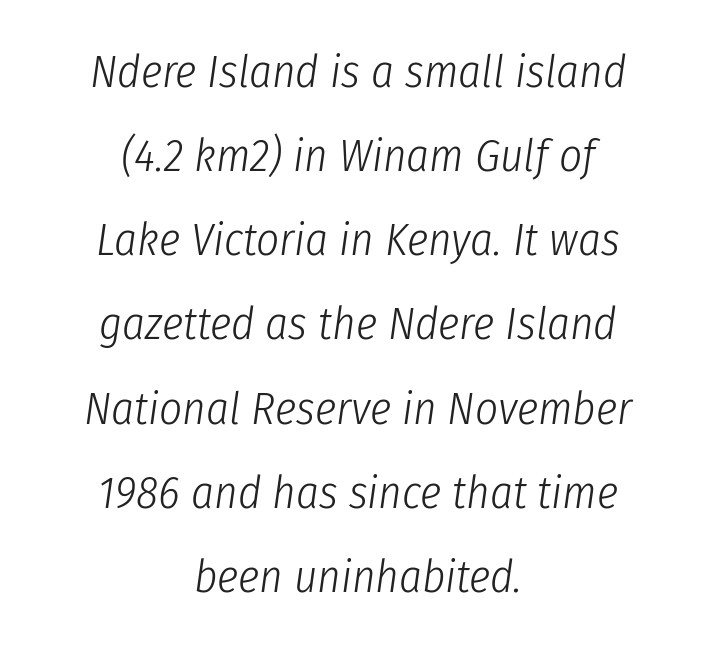
Beneath every word, the page is bare. A centered setting, common on invitations and titles, is used for this passage. Rendered with sloped, italic letterforms. Character widths vary here, with narrow letters taking less room than wide ones. Honestly, the letter spacing is just normal — you wouldn't notice it.
